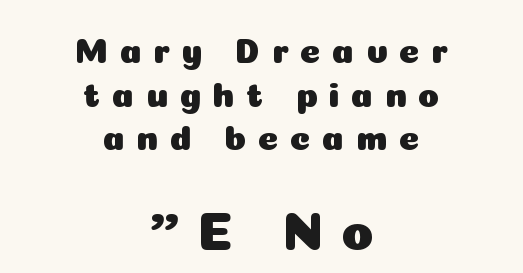
The image shows 53 px sans-serif type, upright; set centered, normal line spacing (1.25x), unusually wide letter spacing (+0.33 em), not underlined; the second (bottom) block is 1.51x larger; low stroke contrast and a medium x-height.
